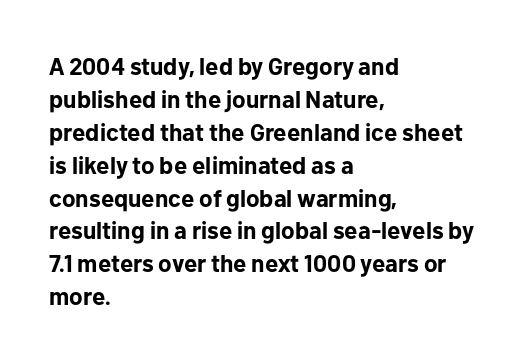
The image shows 24 px bold type, upright; set left-aligned, normal line spacing (1.37x), normal letter spacing, not underlined.
